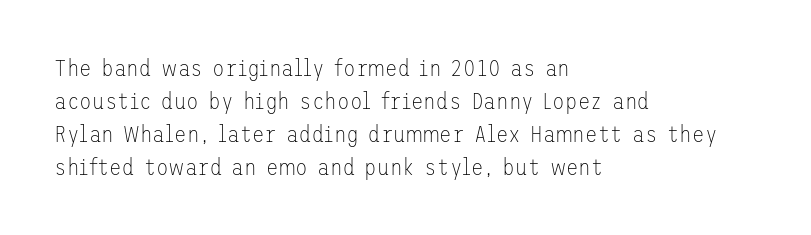
The image shows 23 px text type, upright; set left-aligned, normal line spacing (1.44x), normal letter spacing, not underlined.
